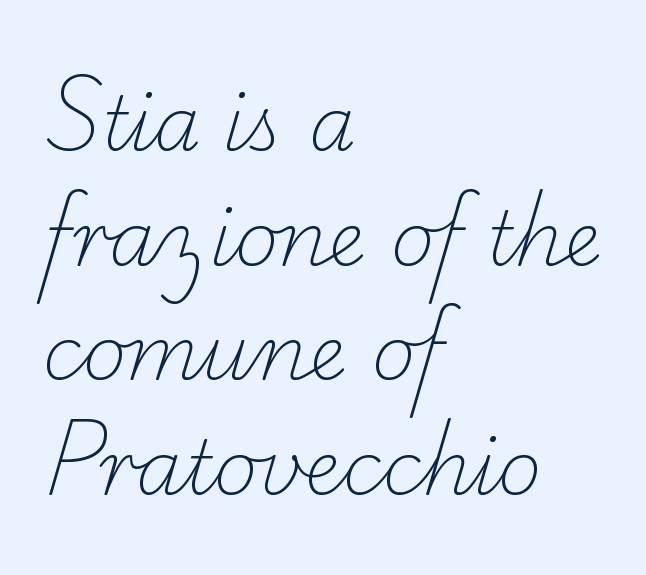
Q: Is the text bold? A: No.
Q: Is the typeface a serif or a sans-serif typeface? A: Serif.
Q: Is the text underlined? A: No.
Q: How is the paragraph aligned? A: Left-aligned.
Q: Is the spacing between letters normal or unusually wide? A: Normal.
Q: Is the spacing between lines tight, normal or loose? A: Normal.
Q: Width (condensed, normal, or wide)? A: Normal.
Q: Stroke contrast? A: Low.
Q: x-height? A: Small.
Q: Monospaced? A: No.
